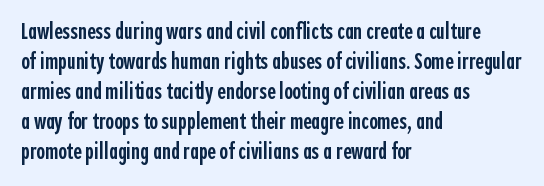
{"italic": "no", "bold": "semi", "underline": "no", "align": "left", "line_spacing": "normal", "line_spacing_ratio": 1.3, "letter_spacing": "normal", "letter_spacing_em": 0.0, "glyph_px": 23}
